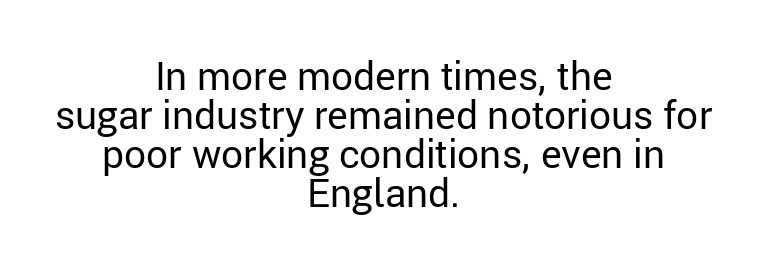
Q: Is the text bold? A: No.
Q: Is the text italic (slanted)? A: No, it is upright.
Q: Is the typeface a serif or a sans-serif typeface? A: Sans-serif.
Q: Is the text underlined? A: No.
Q: How is the paragraph aligned? A: Centered.
Q: Is the spacing between letters normal or unusually wide? A: Normal.
Q: Is the spacing between lines tight, normal or loose? A: Tight.
Q: Width (condensed, normal, or wide)? A: Normal.
Q: Stroke contrast? A: Low.
Q: x-height? A: Medium.
Q: Monospaced? A: No.
